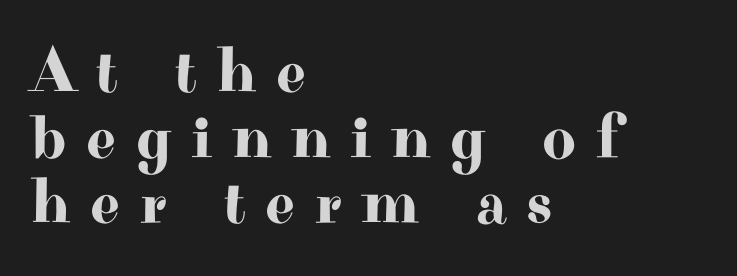
The image shows 65 px wide serif type, upright; set left-aligned, tight line spacing (1.01x), unusually wide letter spacing (+0.3 em), not underlined; high stroke contrast and a small x-height.
